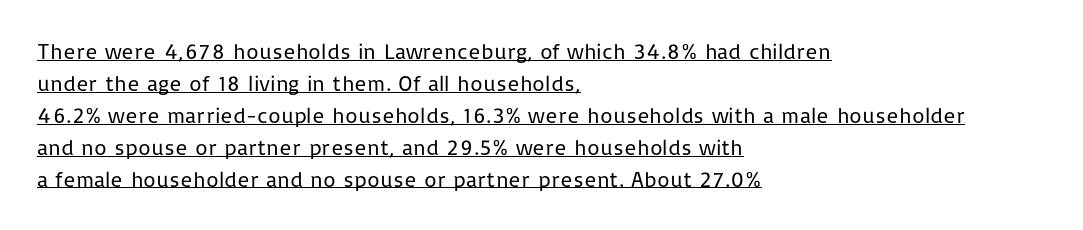
{"italic": "no", "bold": "no", "underline": "yes", "align": "left", "line_spacing": "normal", "line_spacing_ratio": 1.45, "letter_spacing": "normal", "letter_spacing_em": 0.0, "glyph_px": 22}
